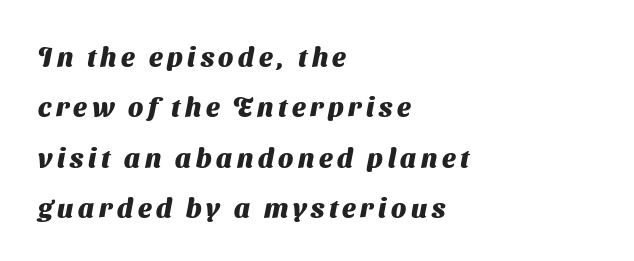
The image shows 27 px bold type; set left-aligned, line spacing 1.87x, not underlined.
